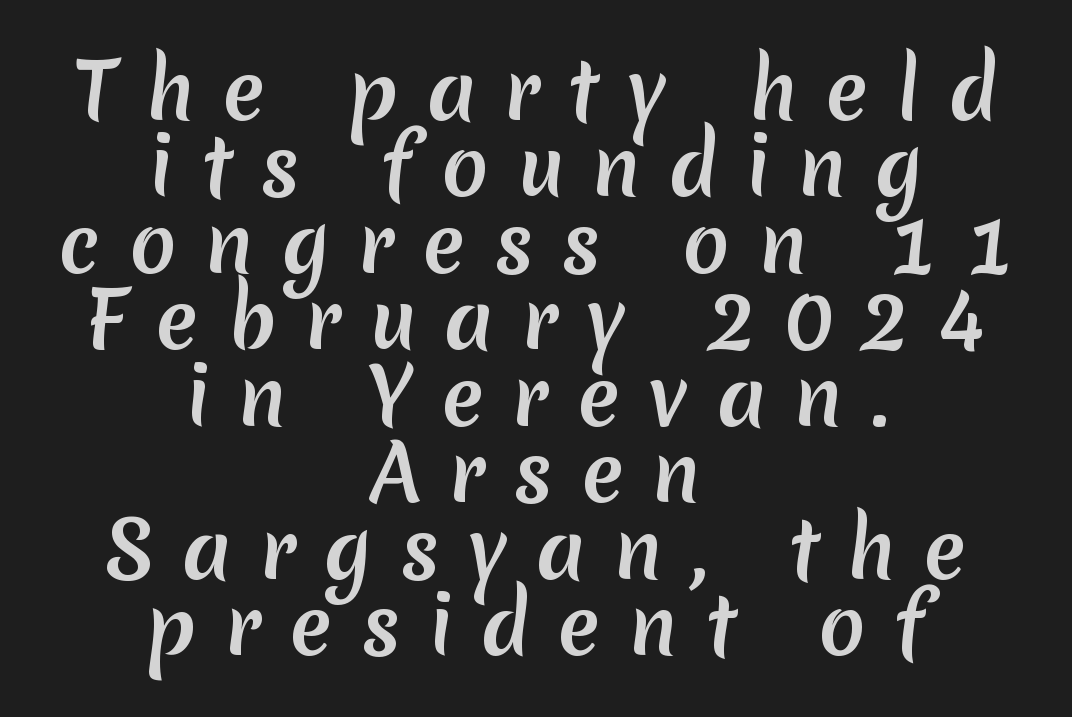
Think of a printed novel: that variable character pitch is what you see here. Line starts and ends both wander, symmetrically. Quick note: interline space is minimal. This is sans-serif lettering, the kind often seen on screens and signage.
